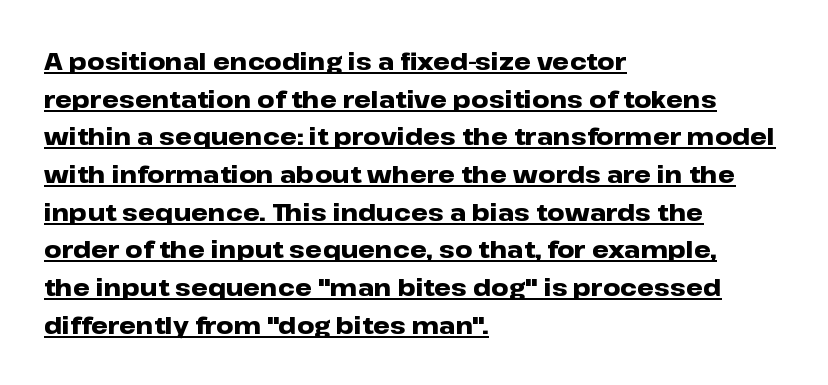
Unlike italic type, these characters show no tilt at all. Set as a true bold cut, around the 700 mark. Caption: multi-line text, flush left, ragged right. The typesetter has applied underlining to the passage shown. Short note: letters normally spaced. Regarding leading, the lines here are spaced in the standard way.
